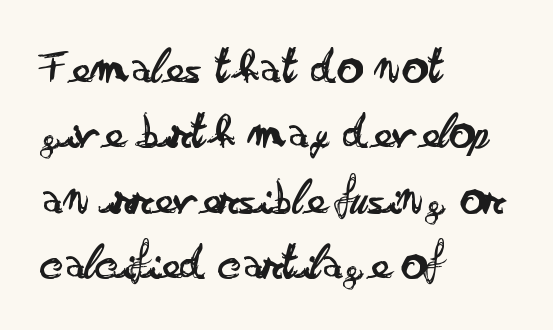
{"serif": "no", "italic": "no", "bold": "no", "weight": "regular", "width": "wide", "stroke_contrast": "low", "x_height": "small", "monospaced": "no", "underline": "no", "align": "left", "line_spacing": "normal", "line_spacing_ratio": 1.28, "letter_spacing": "normal", "letter_spacing_em": 0.0, "glyph_px": 51}
